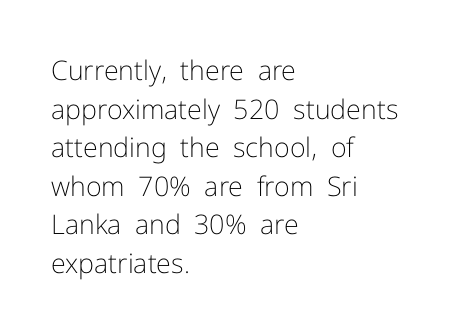
Q: Is the text bold? A: No.
Q: Is the text italic (slanted)? A: No, it is upright.
Q: Is the text underlined? A: No.
Q: How is the paragraph aligned? A: Left-aligned.
Q: Is the spacing between letters normal or unusually wide? A: Normal.
Q: Is the spacing between lines tight, normal or loose? A: Normal.
